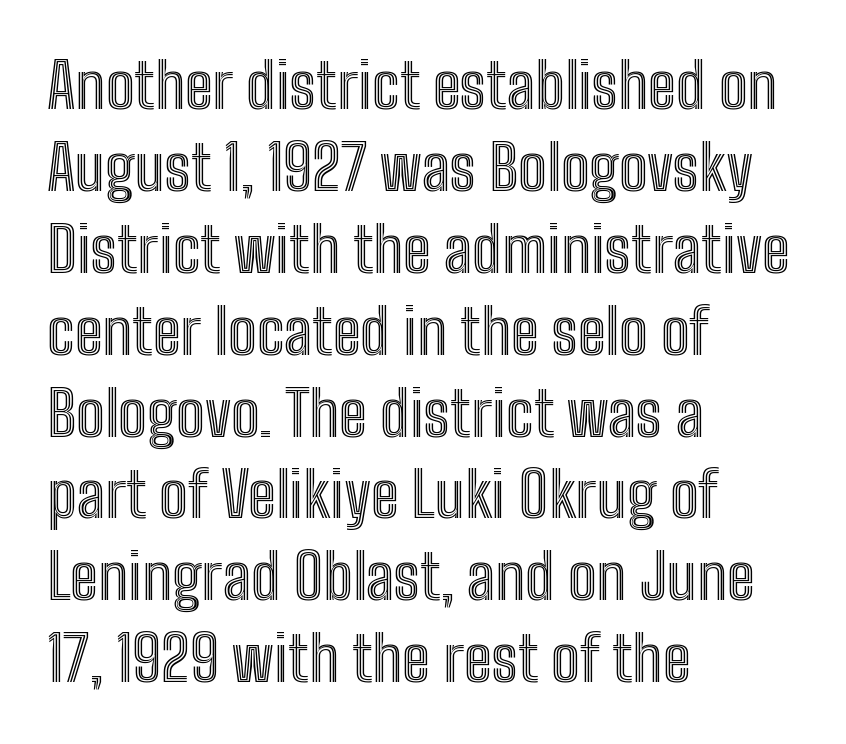
Q: Is the text italic (slanted)? A: No, it is upright.
Q: Is the text underlined? A: No.
Q: How is the paragraph aligned? A: Left-aligned.
Q: Is the spacing between letters normal or unusually wide? A: Normal.
Q: Is the spacing between lines tight, normal or loose? A: Normal.
Q: Width (condensed, normal, or wide)? A: Condensed.
Q: x-height? A: Medium.
Q: Monospaced? A: No.
